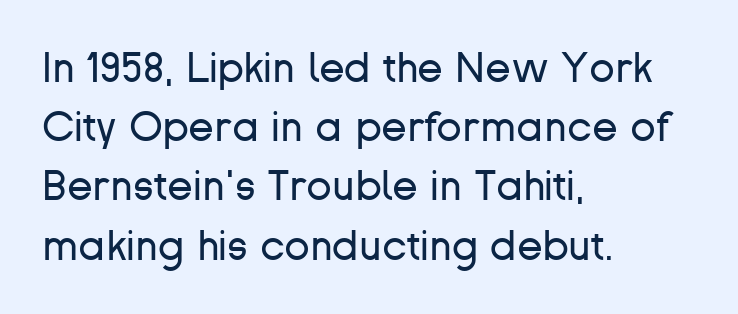
{"serif": "no", "italic": "no", "bold": "no", "weight": "regular", "width": "normal", "stroke_contrast": "low", "x_height": "medium", "monospaced": "no", "underline": "no", "align": "left", "line_spacing": "normal", "line_spacing_ratio": 1.41, "letter_spacing": "normal", "letter_spacing_em": 0.0, "glyph_px": 42}
